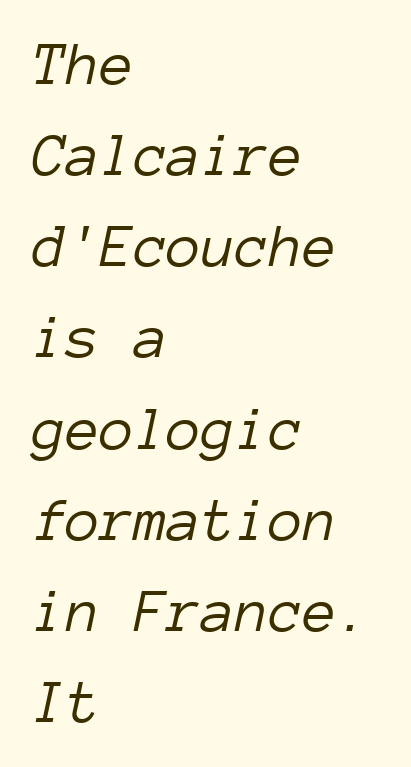
Notice how the stems are inclined rather than vertical — that's the hallmark of italics. Bold? No — there's no thickening of the strokes. A classic flush-left, rag-right setting is used for this passage. Monospaced: the letters line up in strict vertical columns. No extra tracking has been applied to these lines. Underline: absent.
